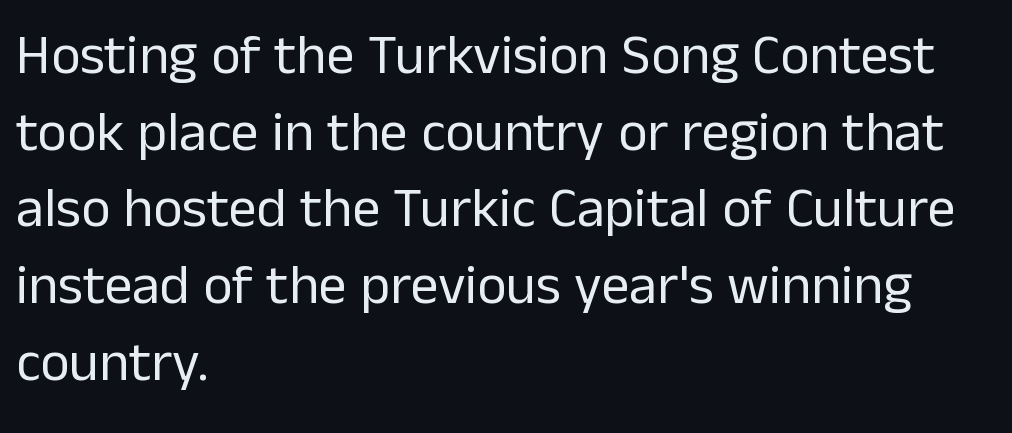
Visually the block forms a straight wall on the left and a jagged coastline on the right. The rendering shows plain stroke endings on the letterforms — a sans-serif design. Every stem runs plumb, perpendicular to the baseline. Whoever set this chose a conventional vertical rhythm. Letters rest on an invisible, unmarked baseline.
